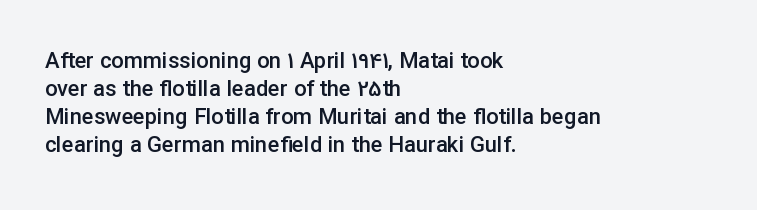
{"italic": "no", "bold": "semi", "underline": "no", "align": "left", "line_spacing": "normal", "line_spacing_ratio": 1.28, "letter_spacing": "normal", "letter_spacing_em": 0.0, "glyph_px": 22}
